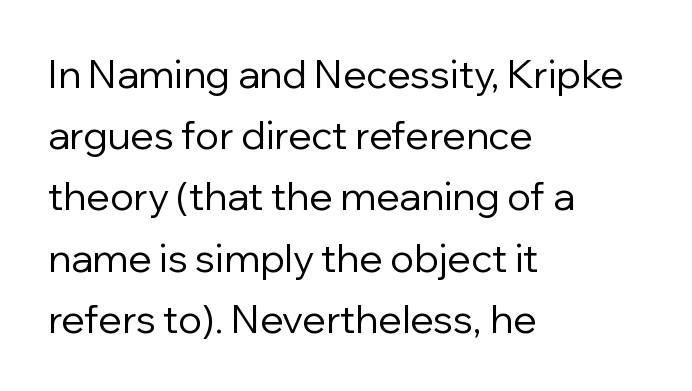
Q: Is the text bold? A: No.
Q: Is the text italic (slanted)? A: No, it is upright.
Q: Is the typeface a serif or a sans-serif typeface? A: Sans-serif.
Q: Is the text underlined? A: No.
Q: How is the paragraph aligned? A: Left-aligned.
Q: Is the spacing between letters normal or unusually wide? A: Normal.
Q: Is the spacing between lines tight, normal or loose? A: Normal.
Q: Width (condensed, normal, or wide)? A: Normal.
Q: Stroke contrast? A: Low.
Q: x-height? A: Medium.
Q: Monospaced? A: No.
